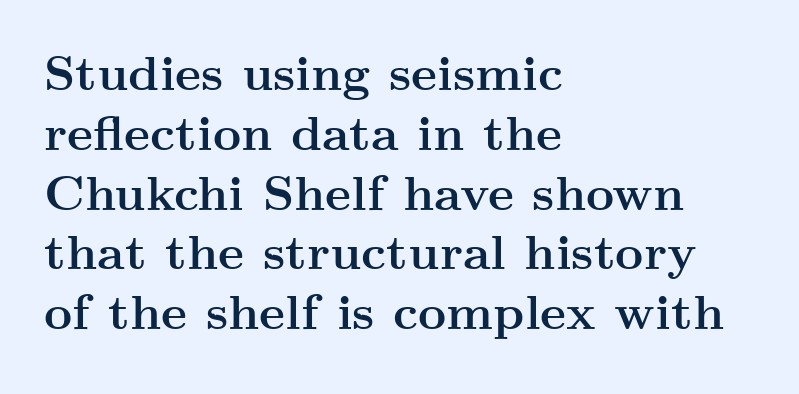
{"serif": "yes", "italic": "no", "bold": "yes", "weight": "semibold", "width": "wide", "stroke_contrast": "medium", "x_height": "small", "monospaced": "no", "underline": "no", "align": "left", "line_spacing_ratio": 1.22, "letter_spacing": "normal", "letter_spacing_em": 0.0, "glyph_px": 49}
